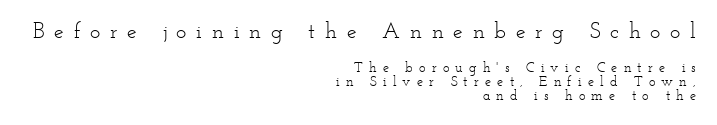
The image shows 22 px text type, upright; set right-aligned, tight line spacing (1.0x), unusually wide letter spacing (+0.44 em), not underlined; the first (top) block is 1.57x larger.
